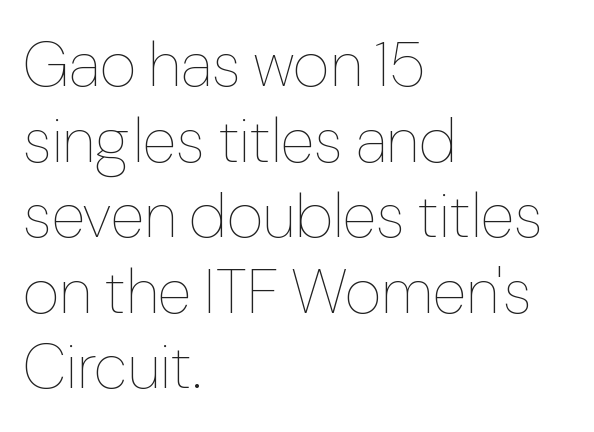
{"italic": "no", "bold": "no", "weight": "thin", "width": "normal", "stroke_contrast": "low", "x_height": "medium", "monospaced": "no", "underline": "no", "align": "left", "line_spacing_ratio": 1.2, "letter_spacing": "normal", "letter_spacing_em": 0.0, "glyph_px": 63}
